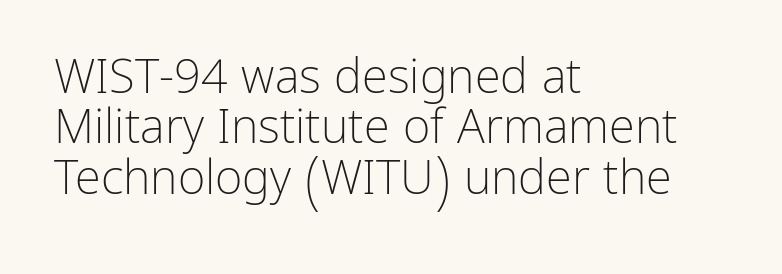
The image shows 47 px light sans-serif type, upright; set left-aligned, tight line spacing (1.07x), normal letter spacing, not underlined; low stroke contrast and a medium x-height.
